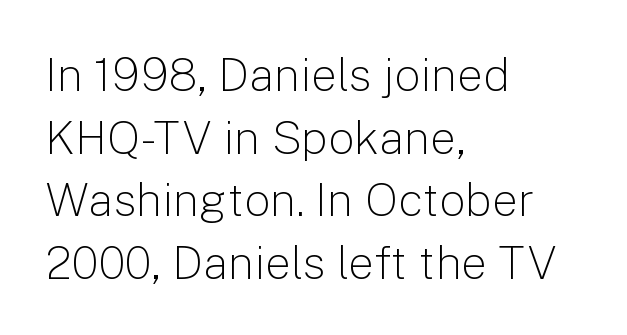
Q: Is the text bold? A: No.
Q: Is the text italic (slanted)? A: No, it is upright.
Q: Is the typeface a serif or a sans-serif typeface? A: Sans-serif.
Q: Is the text underlined? A: No.
Q: How is the paragraph aligned? A: Left-aligned.
Q: Is the spacing between letters normal or unusually wide? A: Normal.
Q: Is the spacing between lines tight, normal or loose? A: Normal.
Q: Width (condensed, normal, or wide)? A: Normal.
Q: Stroke contrast? A: Low.
Q: x-height? A: Medium.
Q: Monospaced? A: No.
